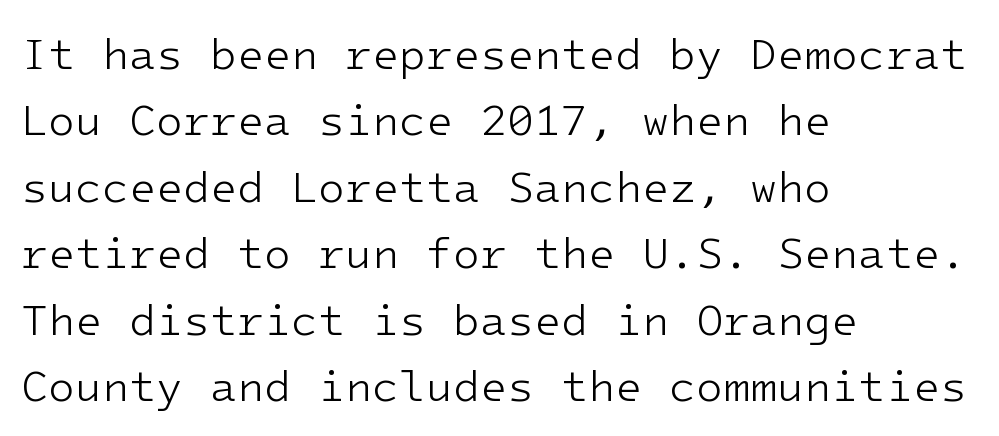
Italic: no, the glyphs are upright roman. In terms of letterform style, serifs are entirely absent. You could call the tracking neutral — neither tight nor loose. Looks like terminal output: every glyph gets an equal slot.
